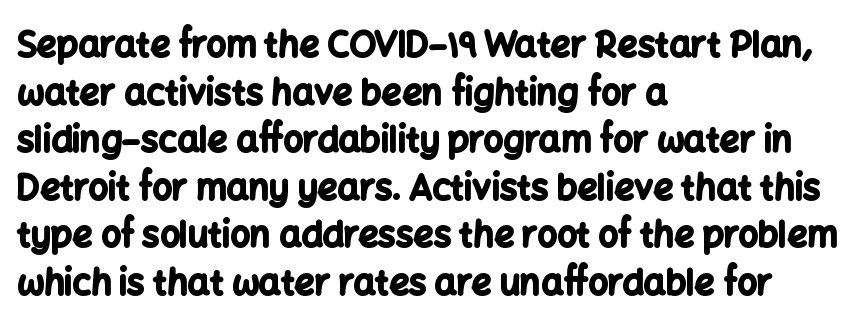
Q: Is the text bold? A: Yes.
Q: Is the text italic (slanted)? A: No, it is upright.
Q: Is the typeface a serif or a sans-serif typeface? A: Sans-serif.
Q: Is the text underlined? A: No.
Q: How is the paragraph aligned? A: Left-aligned.
Q: Is the spacing between letters normal or unusually wide? A: Normal.
Q: Is the spacing between lines tight, normal or loose? A: Normal.
Q: Width (condensed, normal, or wide)? A: Normal.
Q: Stroke contrast? A: Low.
Q: x-height? A: Medium.
Q: Monospaced? A: No.
